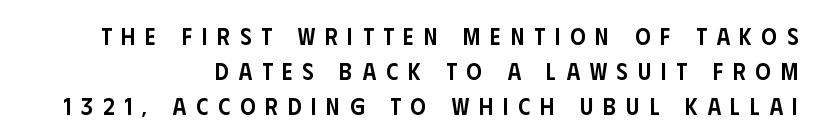
The image shows 24 px text type, upright; set right-aligned, normal line spacing (1.45x), unusually wide letter spacing (+0.41 em), not underlined.
